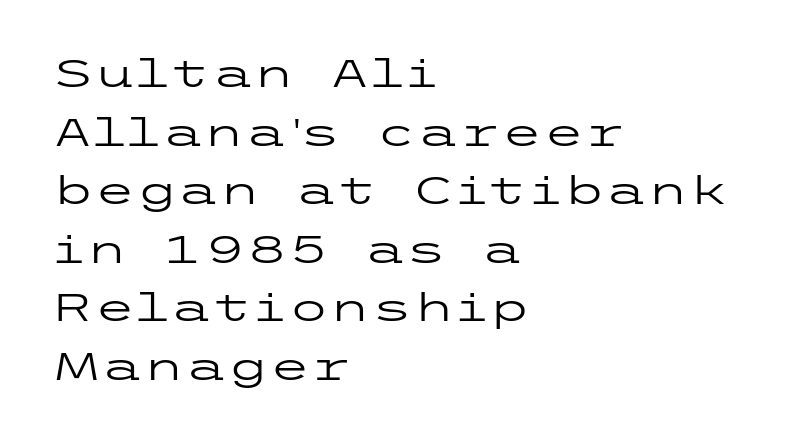
{"serif": "no", "italic": "no", "bold": "no", "weight": "regular", "width": "wide", "stroke_contrast": "low", "x_height": "medium", "underline": "no", "align": "left", "line_spacing": "normal", "line_spacing_ratio": 1.54, "letter_spacing": "normal", "letter_spacing_em": 0.0, "glyph_px": 38}
